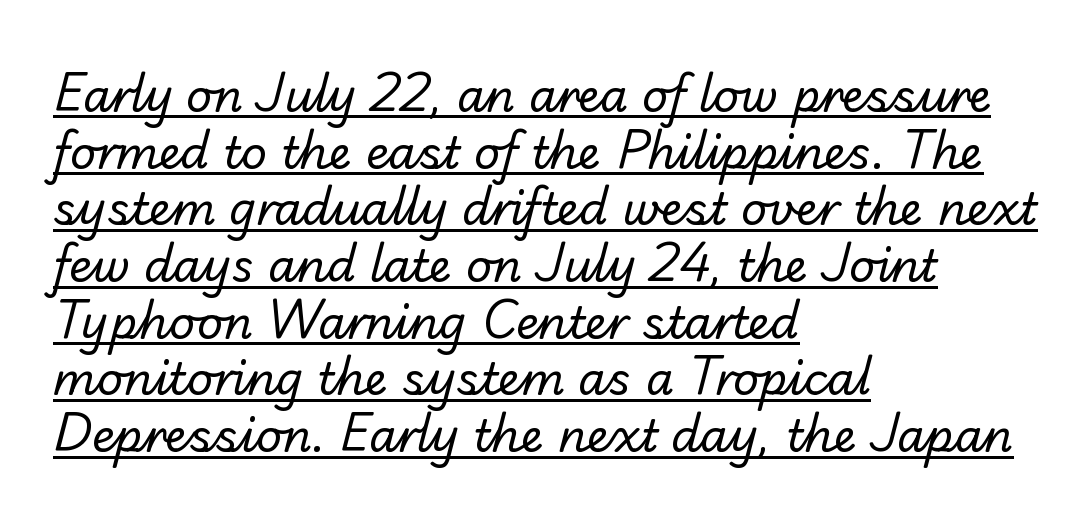
The image shows 45 px regular-weight sans-serif type; set left-aligned, normal line spacing (1.26x), normal letter spacing, underlined; low stroke contrast and a small x-height.
